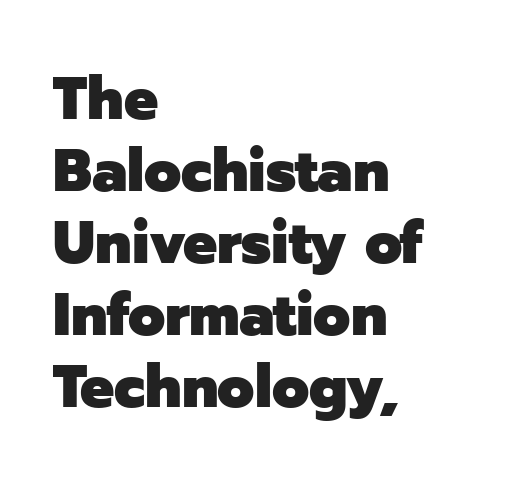
The image shows 60 px heavy sans-serif type, upright; set left-aligned, line spacing 1.2x, normal letter spacing, not underlined; low stroke contrast and a medium x-height.
